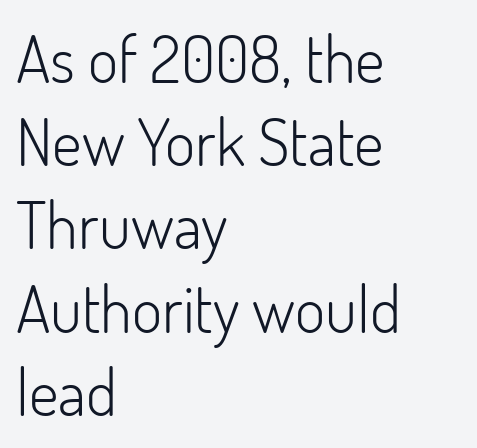
Q: Is the text bold? A: No.
Q: Is the text italic (slanted)? A: No, it is upright.
Q: Is the typeface a serif or a sans-serif typeface? A: Sans-serif.
Q: Is the text underlined? A: No.
Q: How is the paragraph aligned? A: Left-aligned.
Q: Is the spacing between letters normal or unusually wide? A: Normal.
Q: Is the spacing between lines tight, normal or loose? A: Normal.
Q: Width (condensed, normal, or wide)? A: Normal.
Q: Stroke contrast? A: Low.
Q: x-height? A: Small.
Q: Monospaced? A: No.
